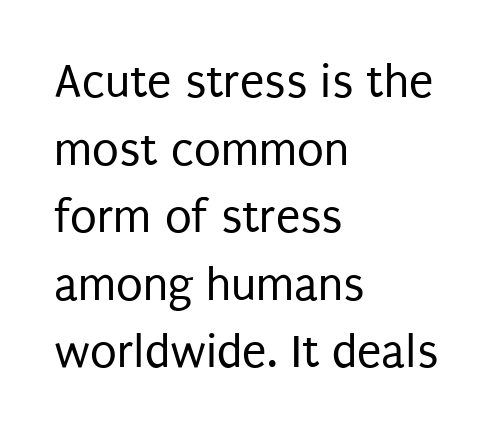
{"serif": "no", "italic": "no", "bold": "no", "weight": "regular", "width": "condensed", "stroke_contrast": "low", "x_height": "large", "monospaced": "no", "underline": "no", "align": "left", "line_spacing": "normal", "line_spacing_ratio": 1.38, "letter_spacing": "normal", "letter_spacing_em": 0.0, "glyph_px": 49}
